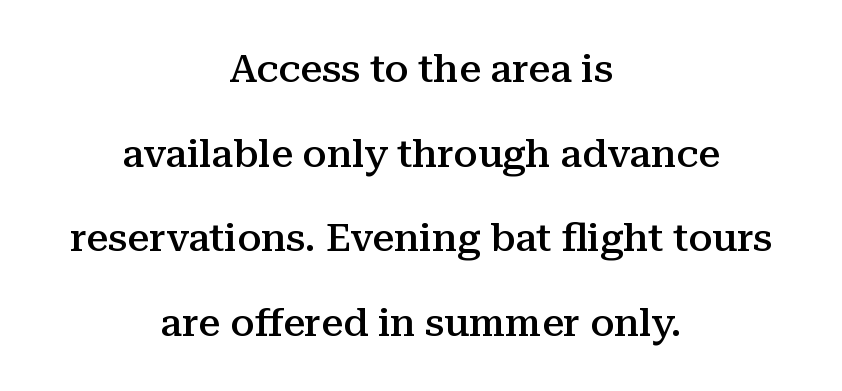
{"serif": "yes", "italic": "no", "bold": "semi", "weight": "semibold", "width": "normal", "stroke_contrast": "medium", "x_height": "medium", "monospaced": "no", "underline": "no", "align": "center", "line_spacing": "loose", "line_spacing_ratio": 2.17, "letter_spacing": "normal", "letter_spacing_em": 0.0, "glyph_px": 39}
